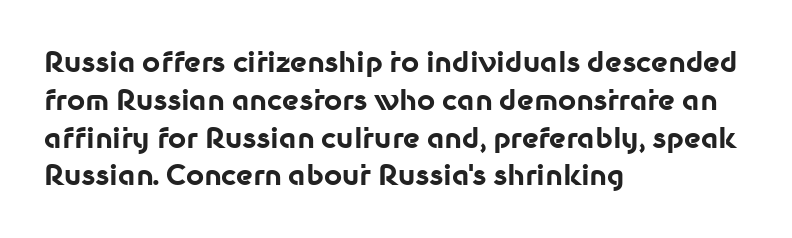
Line beginnings align vertically; line endings do not. You'd pick this weight for a headline — it's a proper bold. There is no visible air inserted between adjacent glyphs. Each row of text sits above clean, open space. The glyphs in this specimen are sans serif.
